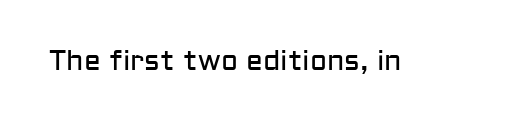
The specimen omits any rule beneath the text block's lines. Short note: letters normally spaced. Vertical strokes here are truly vertical. Note the varied advance widths — an 'i' is clearly narrower than an 'm'. The face used here is a sans, in the tradition of grotesques and geometrics.
